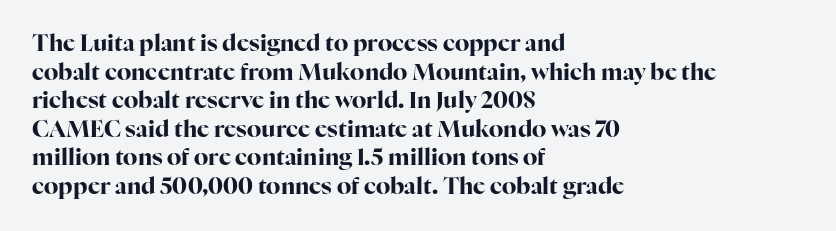
The image shows 23 px bold type, upright; set left-aligned, line spacing 1.24x, normal letter spacing, not underlined.
